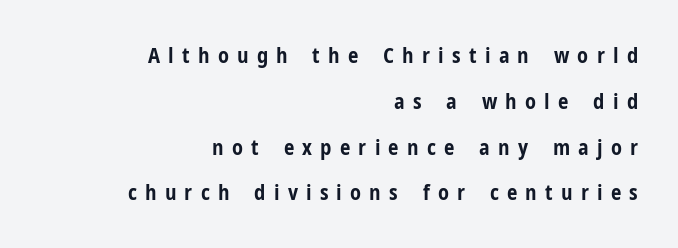
You could only call the tracking loose — the letters float apart. Is there any slant? The stems are plumb. Weight check: bold — yes, fully. The gap between lines stays unmarked. Loosely led — the rows are spread out. Teacher's note: observe the even right margin — that is flush-right alignment.
